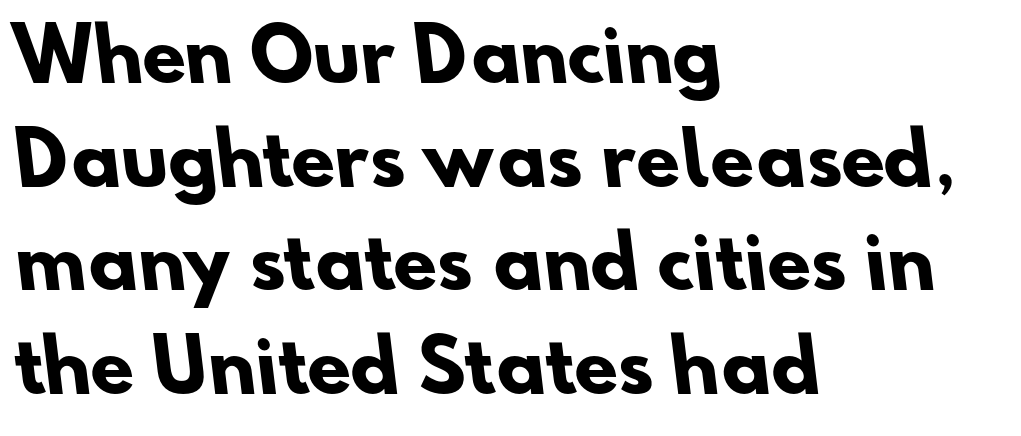
Short note: letters normally spaced. Which margin do the lines hug? The left one — the right edge is uneven. Look at the bottom of the vertical strokes: they stop flat, with no serifs. The foot of each line stays bare and open. In terms of weight, the rendering is a true, heavy bold.
